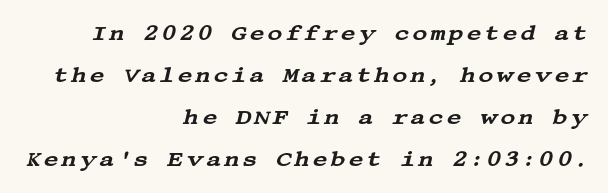
{"italic": "yes", "lean": "right", "slant_degrees": 13, "underline": "no", "align": "right", "line_spacing": "loose", "line_spacing_ratio": 2.0, "glyph_px": 21}
